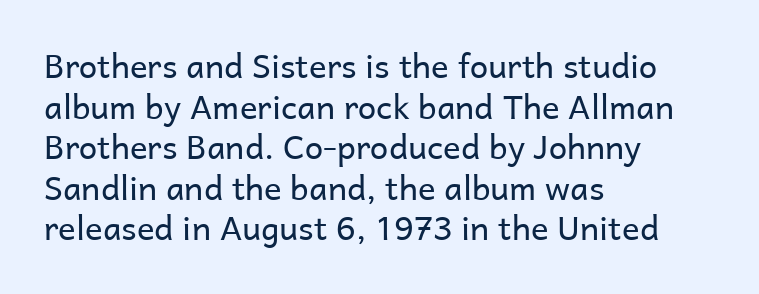
Q: Is the text bold? A: No.
Q: Is the text italic (slanted)? A: No, it is upright.
Q: Is the typeface a serif or a sans-serif typeface? A: Sans-serif.
Q: Is the text underlined? A: No.
Q: How is the paragraph aligned? A: Left-aligned.
Q: Is the spacing between letters normal or unusually wide? A: Normal.
Q: Width (condensed, normal, or wide)? A: Normal.
Q: Stroke contrast? A: Low.
Q: x-height? A: Medium.
Q: Monospaced? A: No.
